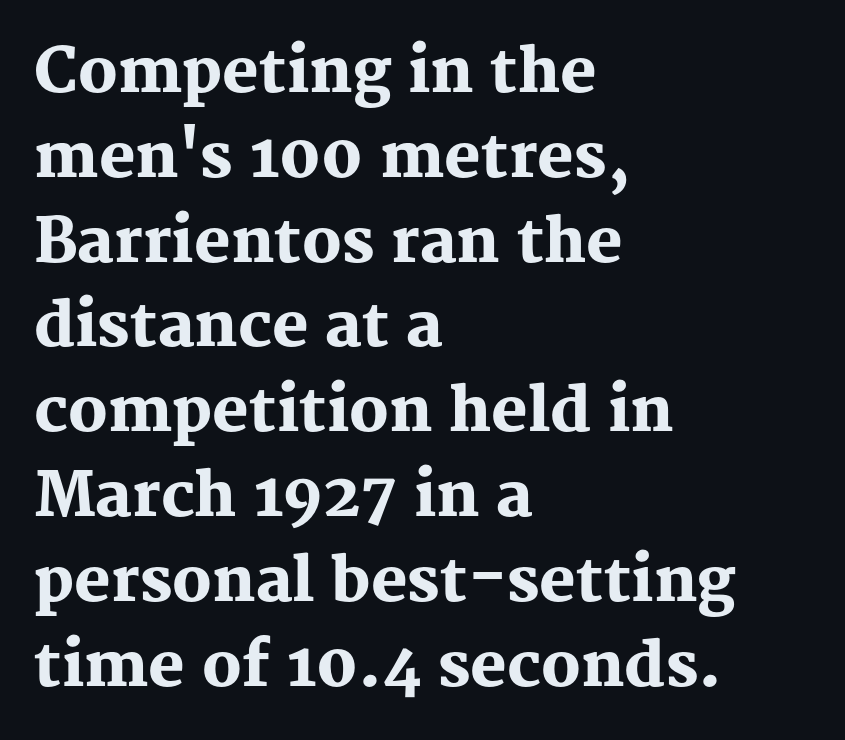
Q: Is the text bold? A: Yes.
Q: Is the text italic (slanted)? A: No, it is upright.
Q: Is the typeface a serif or a sans-serif typeface? A: Serif.
Q: Is the text underlined? A: No.
Q: How is the paragraph aligned? A: Left-aligned.
Q: Is the spacing between letters normal or unusually wide? A: Normal.
Q: Is the spacing between lines tight, normal or loose? A: Normal.
Q: Width (condensed, normal, or wide)? A: Normal.
Q: Stroke contrast? A: Medium.
Q: x-height? A: Medium.
Q: Monospaced? A: No.
